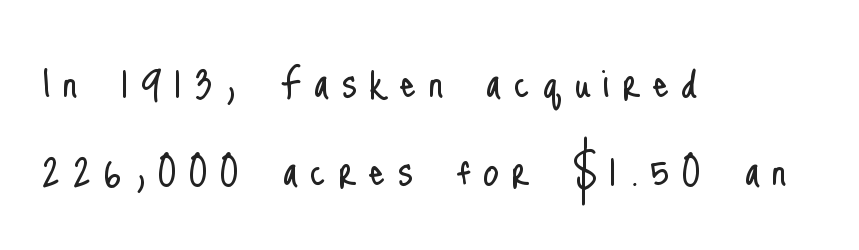
The image shows 51 px light, condensed sans-serif type, upright; set left-aligned, line spacing 1.73x, unusually wide letter spacing (+0.24 em), not underlined; low stroke contrast and a small x-height.
